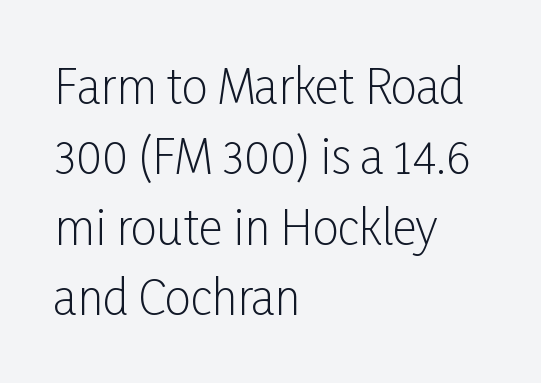
The letters advance in unequal steps, a hallmark of proportional type. Each line starts at the same left margin while the right side varies. The tracking reads as untouched default to a designer's eye. Stem width sits at or under what a default text font uses. The typeface chosen for these lines omits serifs. If you measured baseline to baseline, you'd find a middling distance.
